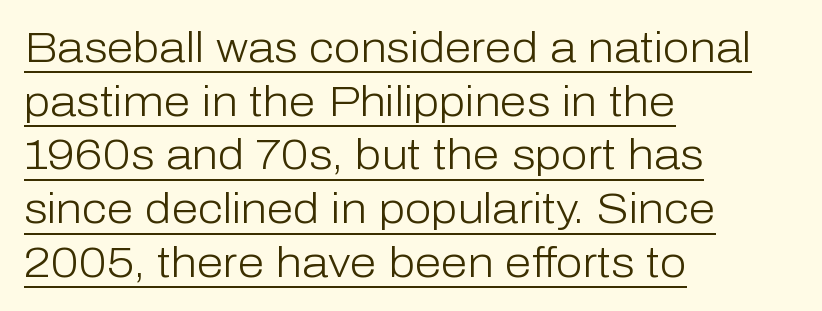
The image shows 43 px light sans-serif type, upright; set left-aligned, normal line spacing (1.25x), normal letter spacing, underlined; low stroke contrast and a medium x-height.
